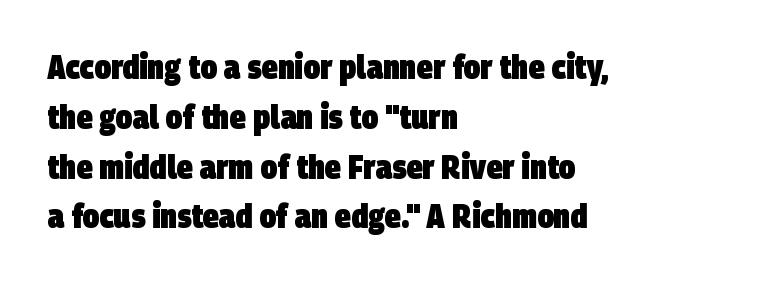
Glance below the letters and you will spot only blank space. Does the leading feel generous? No, just average. The lines are quadded left. Characters follow at the spacing the type designer built in. These lines are rendered in a variable-pitch font.
